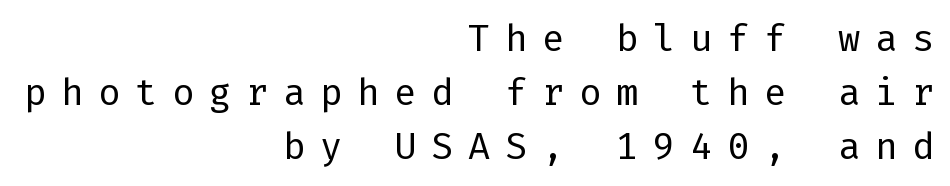
The lettering stays uniformly vertical, giving the passage a roman look. Is the stroke heavy? The answer is a plain regular-or-lighter. The vertical gap from one line to the next is medium. One-word summary of the alignment: right. Note: no serifs on the glyphs. Words appear elongated and porous because spacing is wide.
